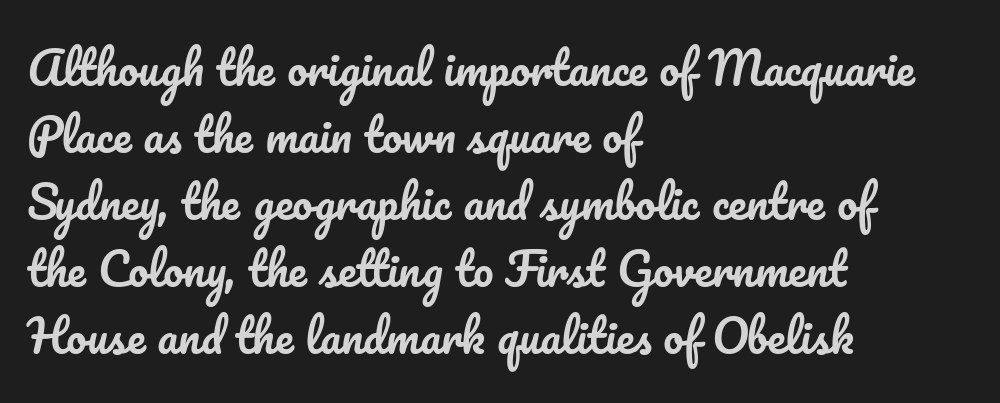
{"width": "normal", "stroke_contrast": "low", "x_height": "small", "monospaced": "no", "underline": "no", "align": "left", "line_spacing": "normal", "line_spacing_ratio": 1.49, "letter_spacing": "normal", "letter_spacing_em": 0.0, "glyph_px": 45}
